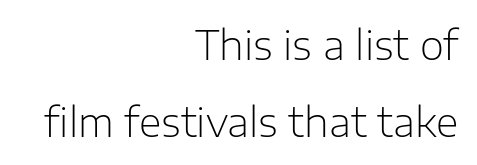
The ragged edge is on the left, which tells us the setting is flush right. Serifs: no, the terminals of the letterforms are clean. Decoration check: the copy has no underline. The passage shown has conventional tracking throughout.
